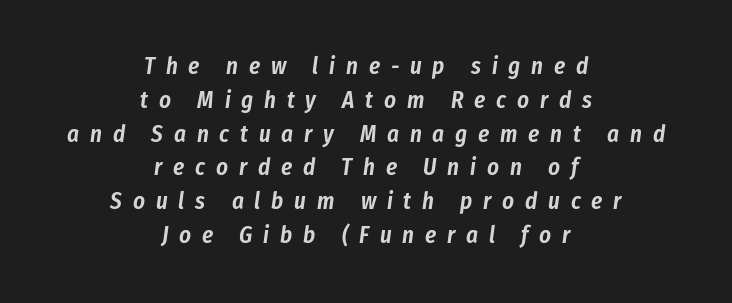
The image shows 23 px text type, italic (leaning right); set centered, normal line spacing (1.47x), unusually wide letter spacing (+0.47 em), not underlined.
